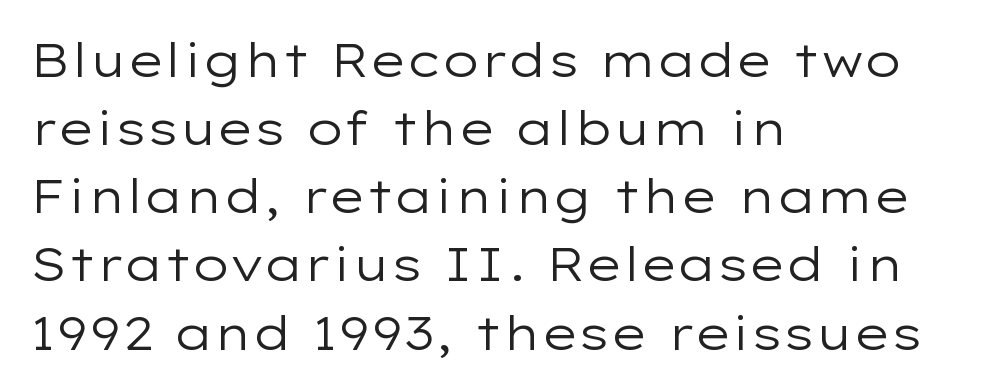
{"serif": "no", "italic": "no", "bold": "no", "weight": "regular", "width": "wide", "stroke_contrast": "low", "x_height": "medium", "monospaced": "no", "underline": "no", "align": "left", "line_spacing": "normal", "line_spacing_ratio": 1.45, "letter_spacing": "normal", "letter_spacing_em": 0.0, "glyph_px": 47}
